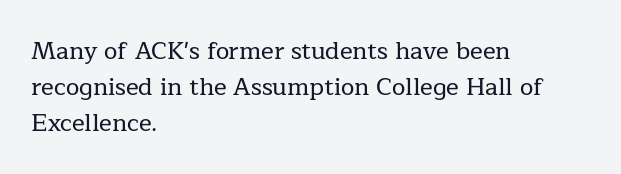
The image shows 24 px text type, upright; set left-aligned, normal line spacing (1.49x), normal letter spacing, not underlined.
